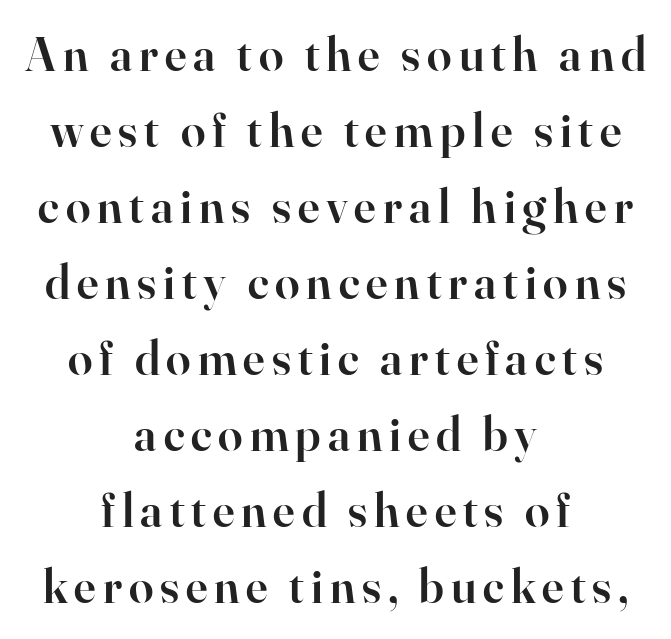
Q: Is the text bold? A: Semi-bold.
Q: Is the text italic (slanted)? A: No, it is upright.
Q: Is the typeface a serif or a sans-serif typeface? A: Serif.
Q: Is the text underlined? A: No.
Q: How is the paragraph aligned? A: Centered.
Q: Is the spacing between lines tight, normal or loose? A: Normal.
Q: Width (condensed, normal, or wide)? A: Normal.
Q: Stroke contrast? A: High.
Q: x-height? A: Small.
Q: Monospaced? A: No.
